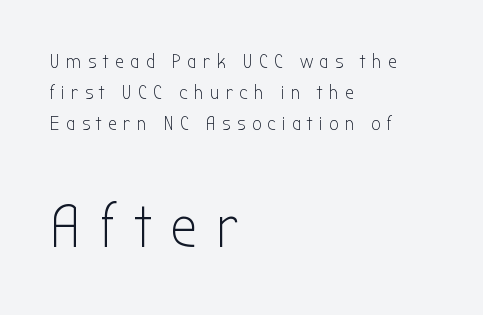
Q: Is the text bold? A: No.
Q: Is the text italic (slanted)? A: No, it is upright.
Q: Is the typeface a serif or a sans-serif typeface? A: Sans-serif.
Q: Is the text underlined? A: No.
Q: How is the paragraph aligned? A: Left-aligned.
Q: Is the spacing between letters normal or unusually wide? A: Unusually wide.
Q: Is the spacing between lines tight, normal or loose? A: Normal.
Q: Which block of text is set in a larger size, the first (top) or the second (bottom)? A: The second (bottom) one.
Q: Width (condensed, normal, or wide)? A: Condensed.
Q: Stroke contrast? A: Low.
Q: x-height? A: Medium.
Q: Monospaced? A: No.
